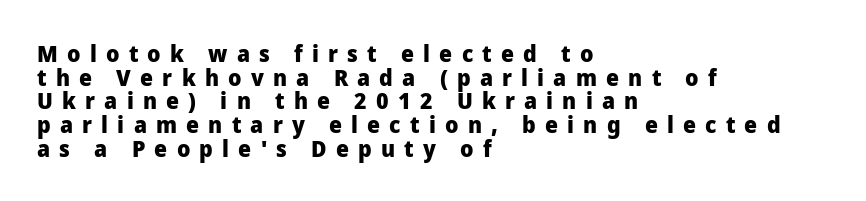
{"italic": "no", "bold": "yes", "underline": "no", "align": "left", "line_spacing": "tight", "line_spacing_ratio": 1.03, "letter_spacing": "wide", "letter_spacing_em": 0.4, "glyph_px": 23}
